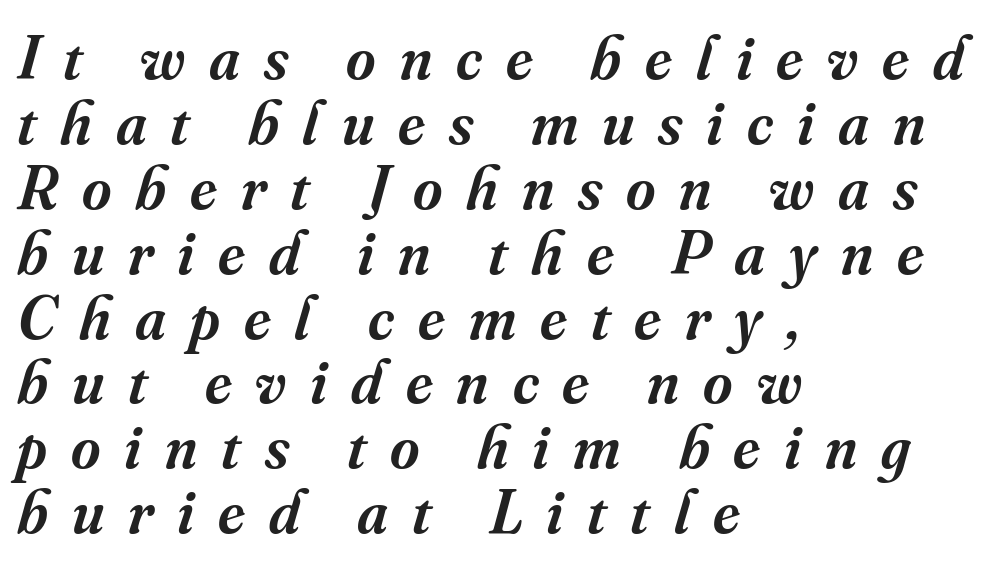
Spacing between characters has been opened up far beyond the box default. You could not count columns in this text — the font is proportionally spaced. Are there feet on the stems? There are — it's a serif. Line beginnings align vertically; line endings do not.
